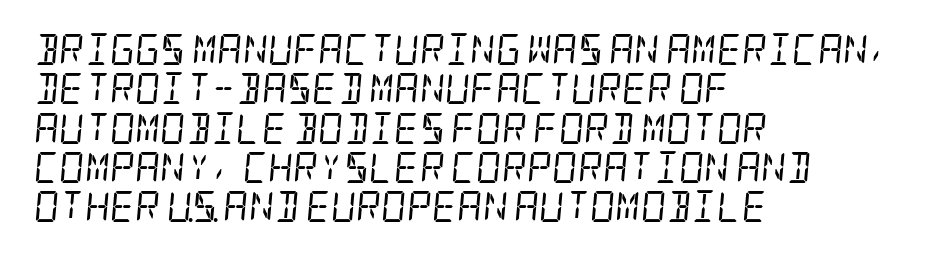
Q: Is the text bold? A: No.
Q: Is the text italic (slanted)? A: Yes, it leans right by about 5 degrees.
Q: Is the typeface a serif or a sans-serif typeface? A: Serif.
Q: Is the text underlined? A: No.
Q: How is the paragraph aligned? A: Left-aligned.
Q: Is the spacing between letters normal or unusually wide? A: Normal.
Q: Is the spacing between lines tight, normal or loose? A: Normal.
Q: Width (condensed, normal, or wide)? A: Condensed.
Q: Stroke contrast? A: Low.
Q: x-height? A: Large.
